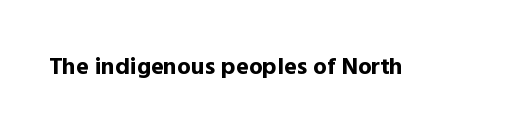
{"italic": "no", "bold": "yes", "underline": "no", "letter_spacing": "normal", "letter_spacing_em": 0.0, "glyph_px": 24}
